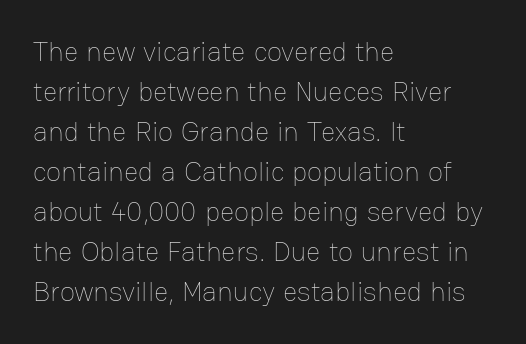
Glyph-to-glyph distance matches everyday printed text. Here the designer chose a conventional face with non-uniform glyph widths. If you measured baseline to baseline, you'd find a middling distance. The text block is weighted toward the left margin, trailing off unevenly rightward.
